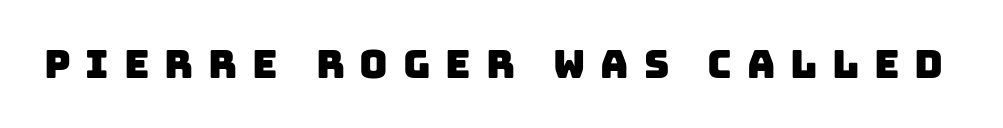
Q: Is the typeface a serif or a sans-serif typeface? A: Sans-serif.
Q: Is the text underlined? A: No.
Q: Is the spacing between letters normal or unusually wide? A: Unusually wide.
Q: Width (condensed, normal, or wide)? A: Normal.
Q: Stroke contrast? A: Low.
Q: x-height? A: Large.
Q: Monospaced? A: No.
